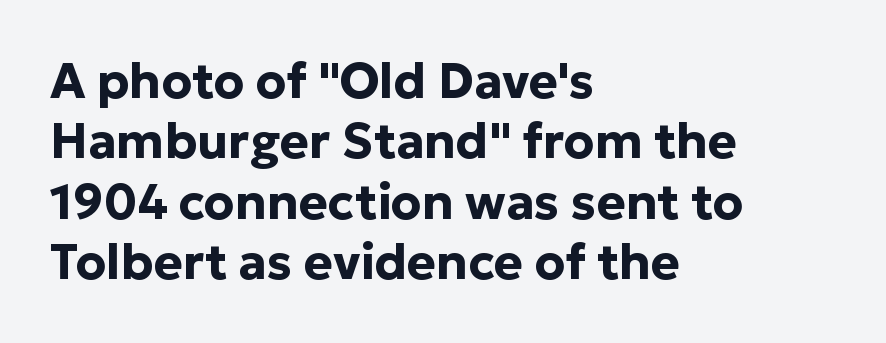
Q: Is the text bold? A: Yes.
Q: Is the text italic (slanted)? A: No, it is upright.
Q: Is the typeface a serif or a sans-serif typeface? A: Sans-serif.
Q: Is the text underlined? A: No.
Q: How is the paragraph aligned? A: Left-aligned.
Q: Is the spacing between letters normal or unusually wide? A: Normal.
Q: Width (condensed, normal, or wide)? A: Normal.
Q: Stroke contrast? A: Low.
Q: x-height? A: Medium.
Q: Monospaced? A: No.
